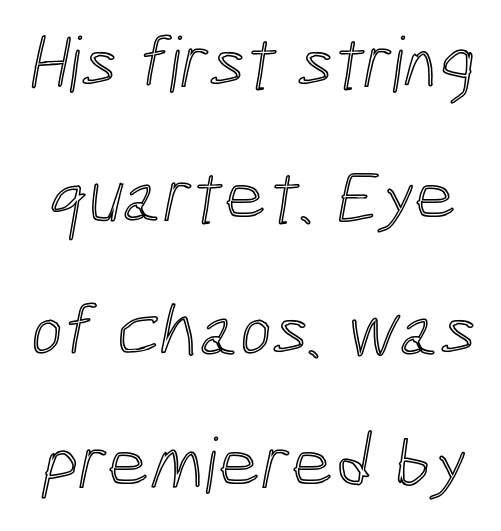
Q: Is the text underlined? A: No.
Q: Is the spacing between letters normal or unusually wide? A: Normal.
Q: Width (condensed, normal, or wide)? A: Condensed.
Q: x-height? A: Medium.
Q: Monospaced? A: No.
